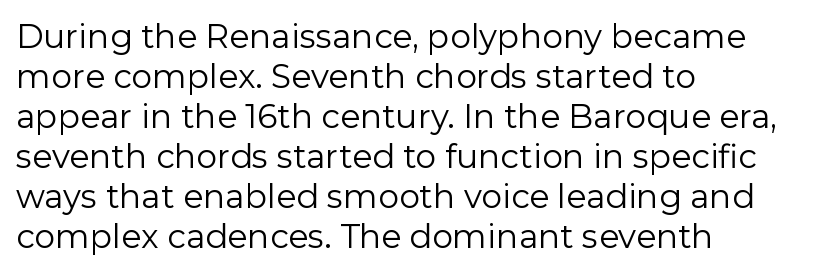
The face used here is proportionally spaced, like ordinary book or web type. The tracking reads as untouched default to a designer's eye. Style check: upright. The lines are quadded left.
